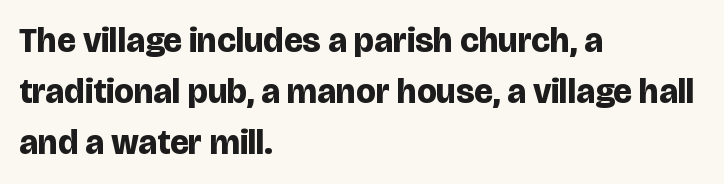
The image shows 35 px bold sans-serif type, upright; set left-aligned, normal line spacing (1.46x), normal letter spacing, not underlined; low stroke contrast and a large x-height.
